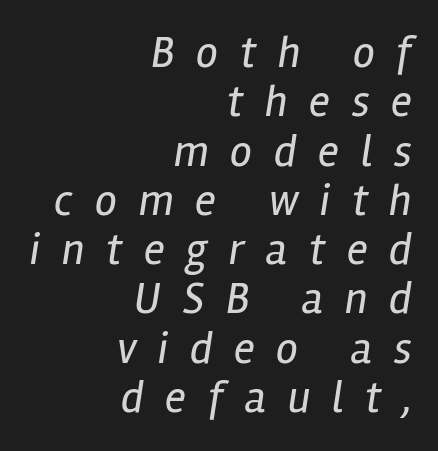
The line-height multiplier appears low, near solid setting. Look at the tracking — it's clearly loosened, letters drifting apart. Yep, that's italic — everything's leaning. Does the copy run flush right? Yes — the right margin is perfectly even.
